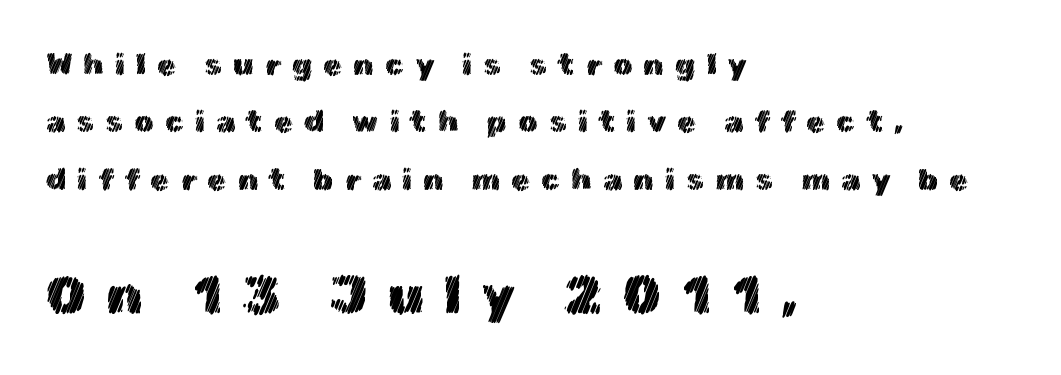
The image shows 55 px text type, upright; set left-aligned, line spacing 1.85x, unusually wide letter spacing (+0.35 em), not underlined; the second (bottom) block is 1.77x larger; a medium x-height.
